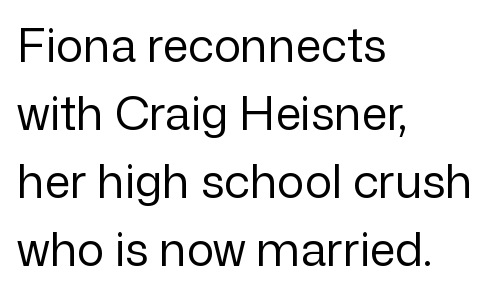
{"serif": "no", "italic": "no", "bold": "no", "weight": "regular", "width": "normal", "stroke_contrast": "low", "x_height": "medium", "monospaced": "no", "underline": "no", "align": "left", "line_spacing": "normal", "line_spacing_ratio": 1.48, "letter_spacing": "normal", "letter_spacing_em": 0.0, "glyph_px": 46}
